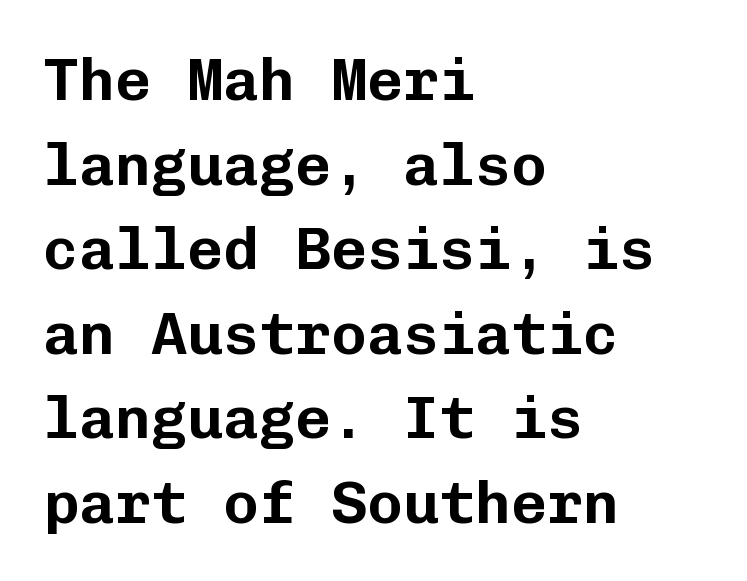
The image shows 60 px sans-serif type, upright, monospaced; set left-aligned, normal line spacing (1.41x), normal letter spacing, not underlined; low stroke contrast and a medium x-height.
